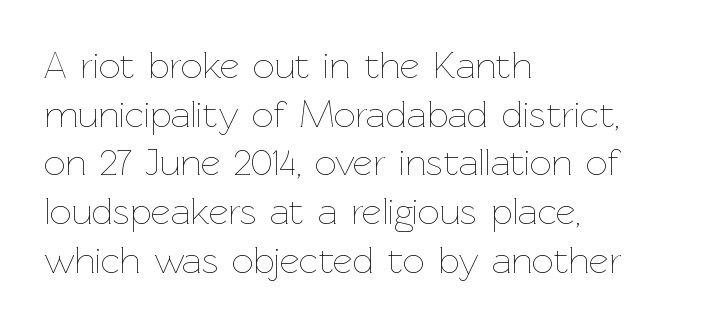
The image shows 38 px thin type, upright; set left-aligned, normal line spacing (1.28x), normal letter spacing, not underlined; low stroke contrast and a medium x-height.
